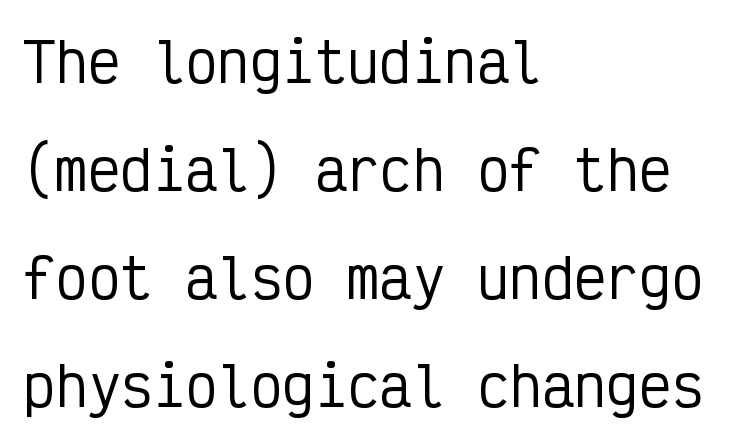
This sample is left-justified, so line endings fall wherever the words run out. Anything drawn beneath the words? Only blank space. When letters stand straight like this, we call the style roman or upright. Monospaced: the letters line up in strict vertical columns.
